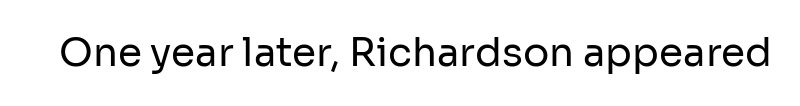
Q: Is the text bold? A: No.
Q: Is the text italic (slanted)? A: No, it is upright.
Q: Is the typeface a serif or a sans-serif typeface? A: Sans-serif.
Q: Is the text underlined? A: No.
Q: Is the spacing between letters normal or unusually wide? A: Normal.
Q: Width (condensed, normal, or wide)? A: Normal.
Q: Stroke contrast? A: Low.
Q: x-height? A: Medium.
Q: Monospaced? A: No.
